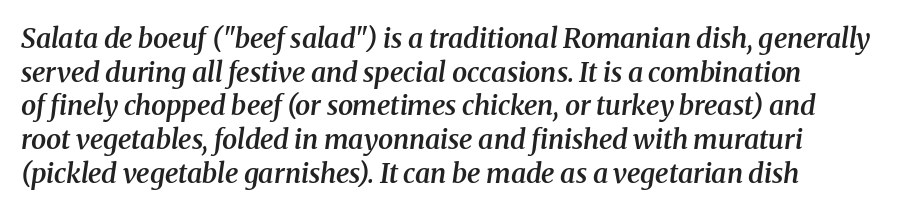
The passage shown is not underscored anywhere. Stroke thickness is moderately raised; the sample reads as semibold. These lines stack with their left ends in a neat column. Looking at the ascenders, they clearly lean. The passage shown stacks its lines at a standard gap.
